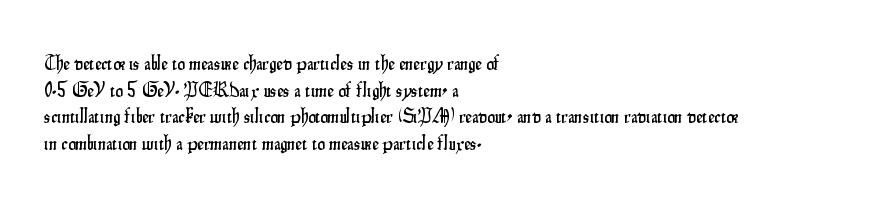
The image shows 21 px text type, upright; set left-aligned, normal line spacing (1.27x), normal letter spacing, not underlined.
